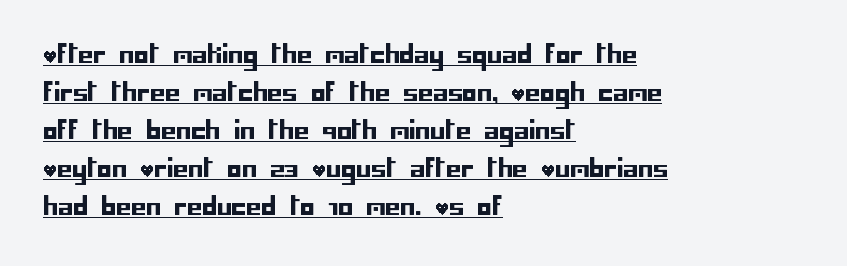
The image shows 24 px text type, upright; set left-aligned, normal line spacing (1.58x), normal letter spacing, underlined.
